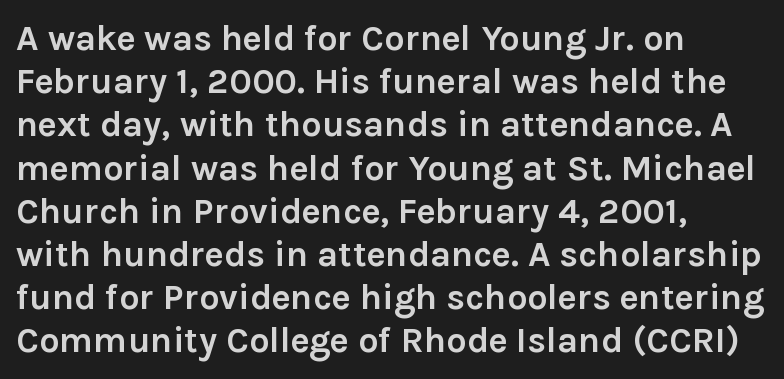
{"serif": "no", "italic": "no", "bold": "yes", "weight": "semibold", "width": "normal", "x_height": "medium", "monospaced": "no", "underline": "no", "align": "left", "line_spacing_ratio": 1.2, "letter_spacing": "normal", "letter_spacing_em": 0.0, "glyph_px": 36}
